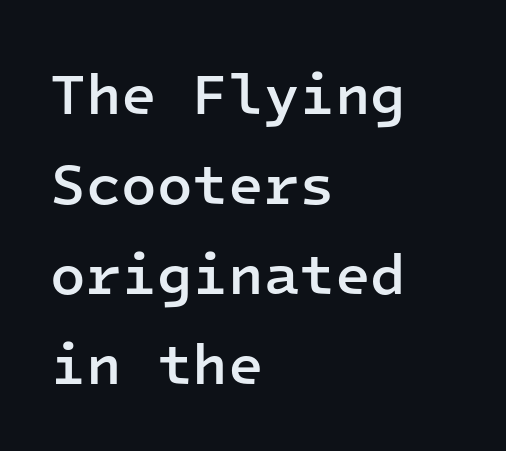
The image shows 58 px semibold sans-serif type, upright, monospaced; set left-aligned, normal line spacing (1.55x), normal letter spacing, not underlined; low stroke contrast and a medium x-height.
